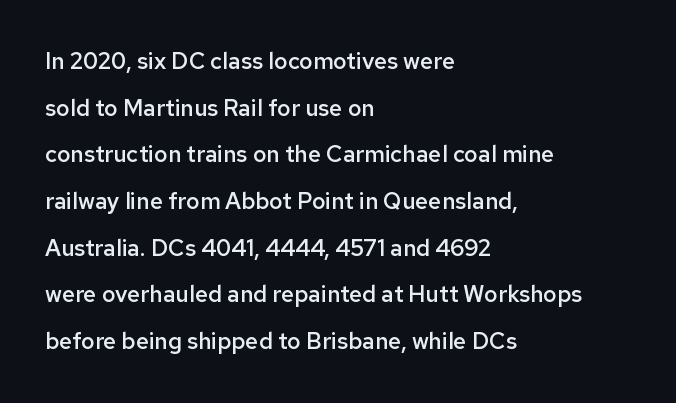
The image shows 23 px text type, upright; set left-aligned, loose line spacing (2.03x), normal letter spacing, not underlined.
